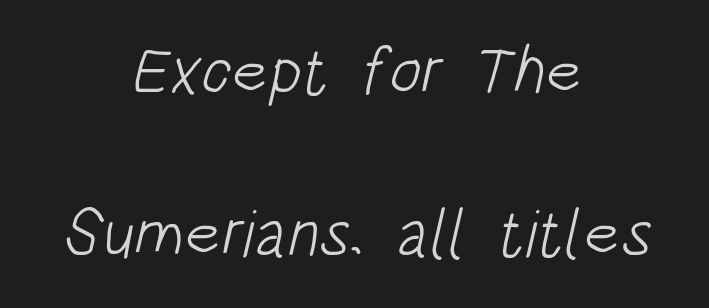
Weight class: somewhere from thin through regular. The space directly below the letters is spotless. This sample is center-justified, so both line endings float freely. These lines keep a tight, regular rhythm from letter to letter. The typeface chosen for these lines omits serifs. The passage shown is typed in a proportional face where columns would drift.
